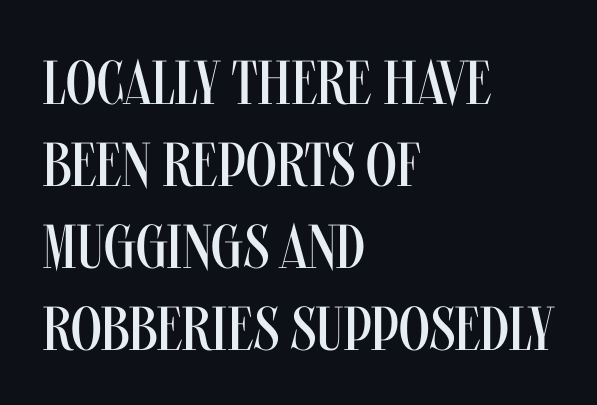
Q: Is the text bold? A: No.
Q: Is the text italic (slanted)? A: No, it is upright.
Q: Is the typeface a serif or a sans-serif typeface? A: Sans-serif.
Q: Is the text underlined? A: No.
Q: How is the paragraph aligned? A: Left-aligned.
Q: Is the spacing between letters normal or unusually wide? A: Normal.
Q: Is the spacing between lines tight, normal or loose? A: Normal.
Q: Width (condensed, normal, or wide)? A: Condensed.
Q: Stroke contrast? A: Medium.
Q: x-height? A: Large.
Q: Monospaced? A: No.
